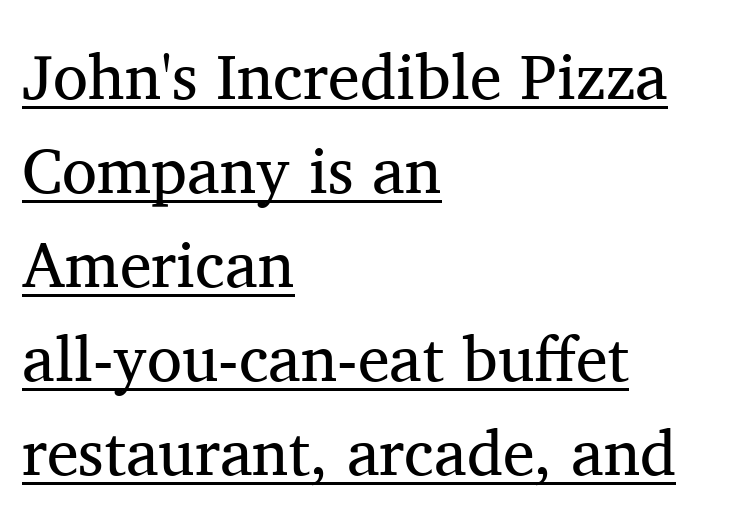
{"serif": "yes", "italic": "no", "bold": "no", "weight": "regular", "width": "normal", "stroke_contrast": "medium", "x_height": "medium", "monospaced": "no", "underline": "yes", "align": "left", "line_spacing": "normal", "line_spacing_ratio": 1.47, "letter_spacing": "normal", "letter_spacing_em": 0.0, "glyph_px": 64}
